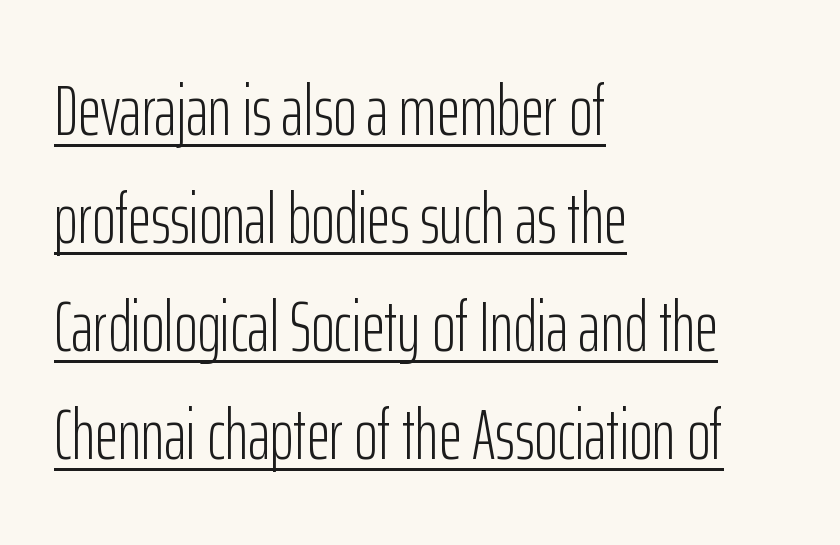
On a weight scale, this lands at 450 or below. The designer left line spacing at the default. Nope, no serifs anywhere on these letters. Between one letter and the next there's only the usual sliver of space. Think of a printed novel: that variable character pitch is what you see here. The ragged edge is on the right, which tells us the setting is flush left.
